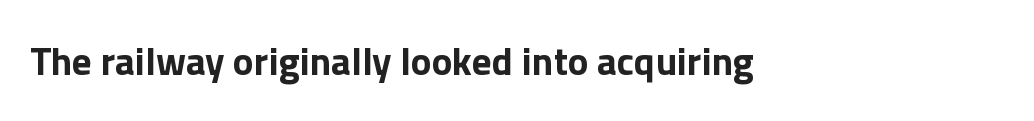
Q: Is the text bold? A: Yes.
Q: Is the text italic (slanted)? A: No, it is upright.
Q: Is the typeface a serif or a sans-serif typeface? A: Sans-serif.
Q: Is the text underlined? A: No.
Q: How is the paragraph aligned? A: Left-aligned.
Q: Is the spacing between letters normal or unusually wide? A: Normal.
Q: Width (condensed, normal, or wide)? A: Normal.
Q: x-height? A: Medium.
Q: Monospaced? A: No.
